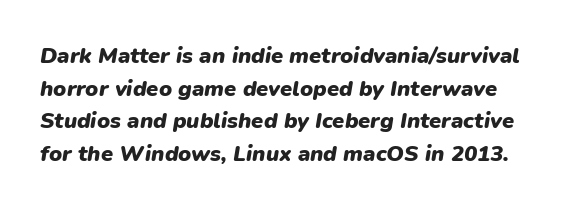
{"italic": "yes", "lean": "right", "slant_degrees": 9, "bold": "yes", "underline": "no", "line_spacing": "normal", "line_spacing_ratio": 1.48, "letter_spacing": "normal", "letter_spacing_em": 0.0, "glyph_px": 22}
